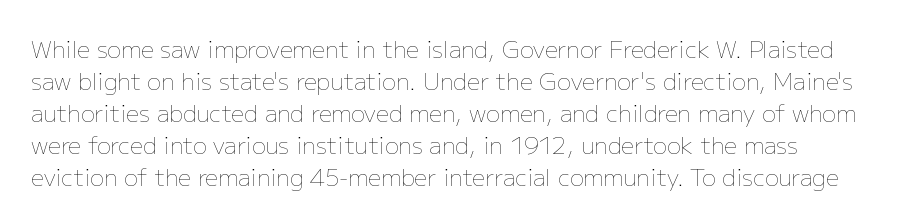
The image shows 23 px text type, upright; set normal line spacing (1.39x), normal letter spacing, not underlined.
